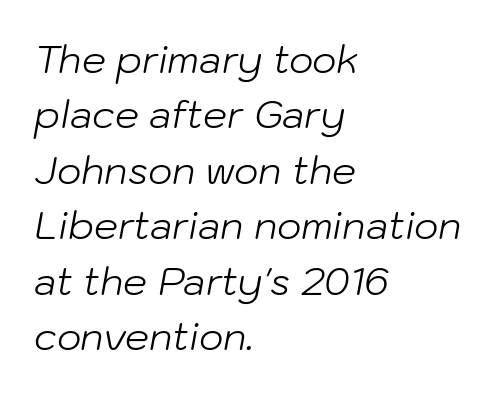
Q: Is the text bold? A: No.
Q: Is the text italic (slanted)? A: Yes, it leans right by about 10 degrees.
Q: Is the text underlined? A: No.
Q: How is the paragraph aligned? A: Left-aligned.
Q: Is the spacing between letters normal or unusually wide? A: Normal.
Q: Is the spacing between lines tight, normal or loose? A: Normal.
Q: Width (condensed, normal, or wide)? A: Normal.
Q: Stroke contrast? A: Low.
Q: x-height? A: Medium.
Q: Monospaced? A: No.
